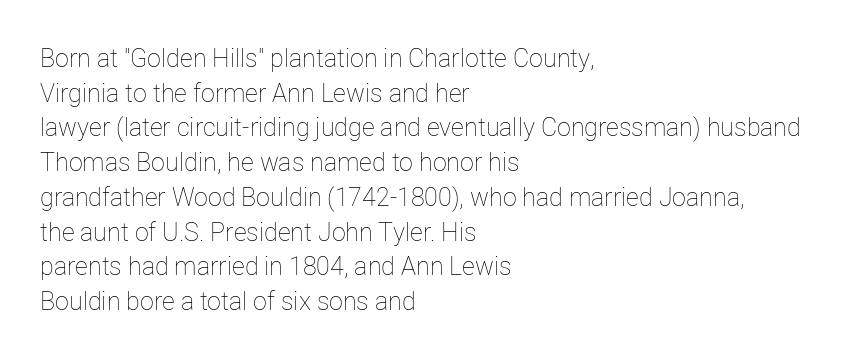
{"italic": "no", "bold": "no", "underline": "no", "align": "left", "line_spacing": "normal", "line_spacing_ratio": 1.39, "letter_spacing": "normal", "letter_spacing_em": 0.0, "glyph_px": 25}
